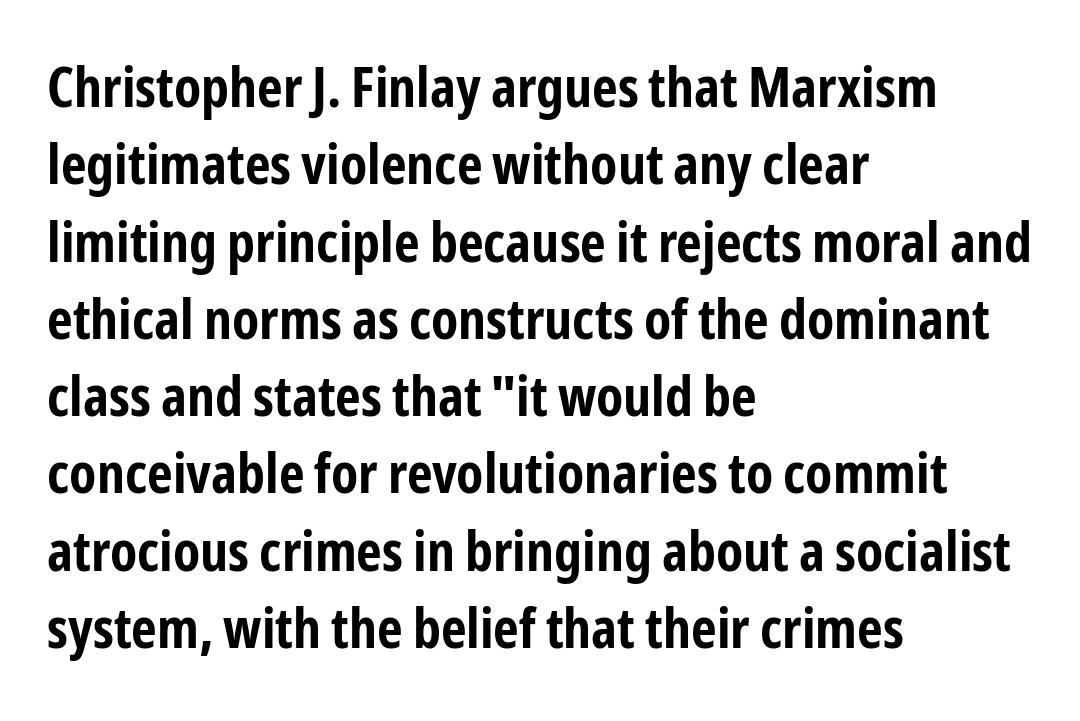
Q: Is the text bold? A: Yes.
Q: Is the text italic (slanted)? A: No, it is upright.
Q: Is the typeface a serif or a sans-serif typeface? A: Sans-serif.
Q: Is the text underlined? A: No.
Q: How is the paragraph aligned? A: Left-aligned.
Q: Is the spacing between letters normal or unusually wide? A: Normal.
Q: Is the spacing between lines tight, normal or loose? A: Normal.
Q: Width (condensed, normal, or wide)? A: Condensed.
Q: Stroke contrast? A: Low.
Q: x-height? A: Medium.
Q: Monospaced? A: No.
